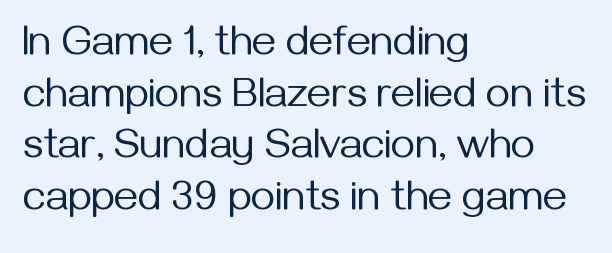
{"serif": "no", "italic": "no", "bold": "no", "weight": "regular", "width": "normal", "stroke_contrast": "medium", "x_height": "medium", "monospaced": "no", "underline": "no", "align": "left", "line_spacing_ratio": 1.23, "letter_spacing": "normal", "letter_spacing_em": 0.0, "glyph_px": 42}
